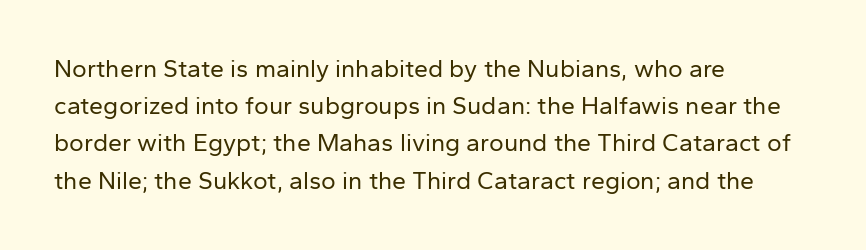
Each new line begins a customary step beneath the previous one. In CSS terms this would be text-align: left. Every character sits straight up, as roman type does. Inter-character spacing is left at the font's built-in metrics.
